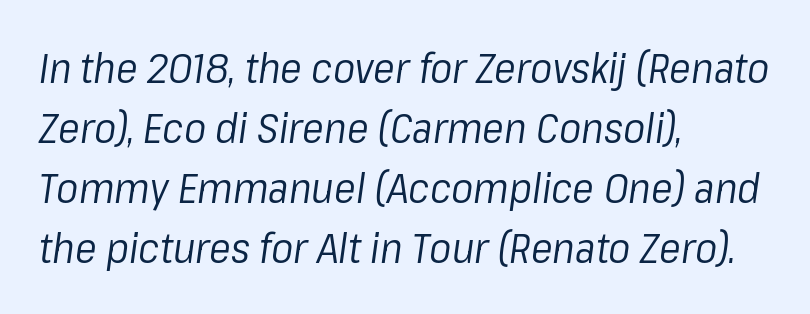
The space beneath each line is pristine and unruled. The whole block is typeset with a tilt. In CSS terms this would be text-align: left. Students, observe: this is what conventionally led text looks like. Weight: regular or lighter. Tracking here is standard; glyphs follow each other at the usual distance.
